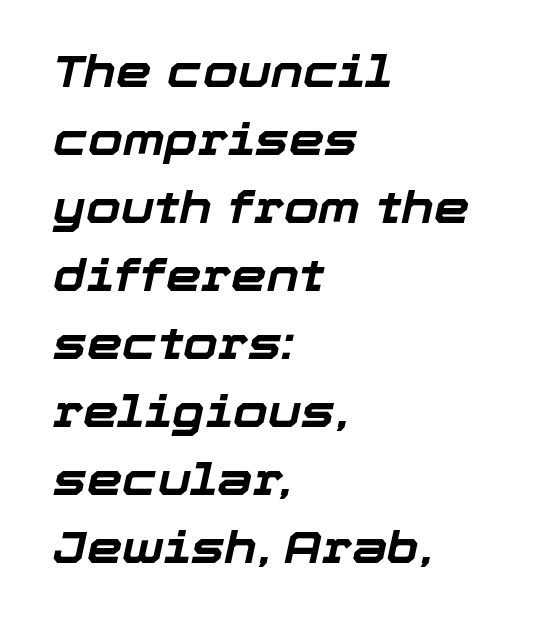
Q: Is the text bold? A: Yes.
Q: Is the text italic (slanted)? A: Yes, it leans right by about 12 degrees.
Q: Is the text underlined? A: No.
Q: How is the paragraph aligned? A: Left-aligned.
Q: Is the spacing between letters normal or unusually wide? A: Normal.
Q: Is the spacing between lines tight, normal or loose? A: Normal.
Q: Width (condensed, normal, or wide)? A: Normal.
Q: Stroke contrast? A: Low.
Q: x-height? A: Medium.
Q: Monospaced? A: No.
